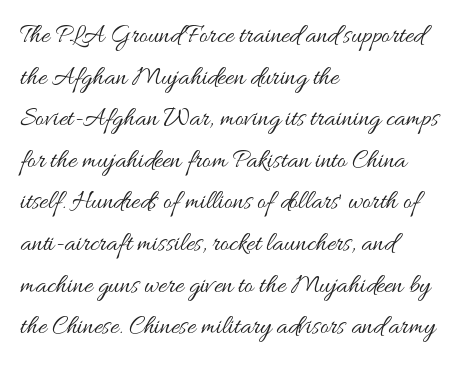
The image shows 26 px text type; set left-aligned, normal line spacing (1.6x), normal letter spacing, not underlined.
